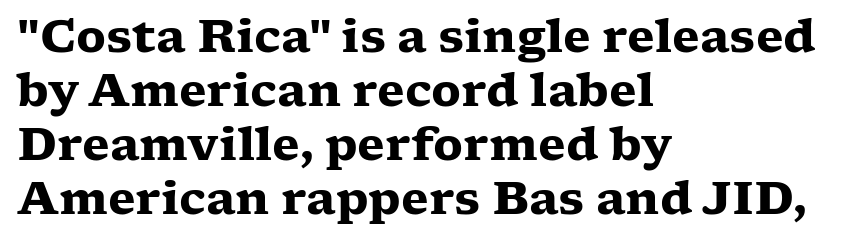
Q: Is the text bold? A: Yes.
Q: Is the text italic (slanted)? A: No, it is upright.
Q: Is the typeface a serif or a sans-serif typeface? A: Serif.
Q: Is the text underlined? A: No.
Q: How is the paragraph aligned? A: Left-aligned.
Q: Is the spacing between letters normal or unusually wide? A: Normal.
Q: Width (condensed, normal, or wide)? A: Wide.
Q: Stroke contrast? A: Low.
Q: x-height? A: Medium.
Q: Monospaced? A: No.
